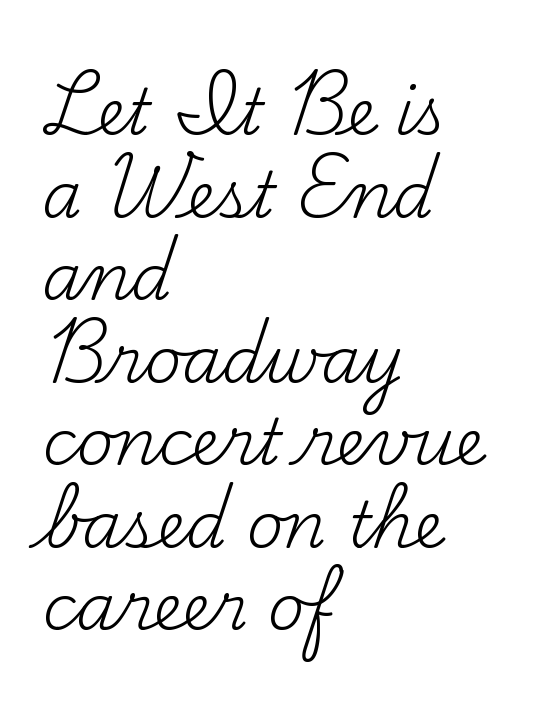
The tracking reads as untouched default to a designer's eye. The passage shown is not underscored anywhere. Leading matches the norm, producing a regular column. Unlike a clean sans, this face finishes its strokes with serifs. A classic flush-left, rag-right setting is used for this passage. Is this a fixed-width face? No — the glyphs have proportional, varying widths.
